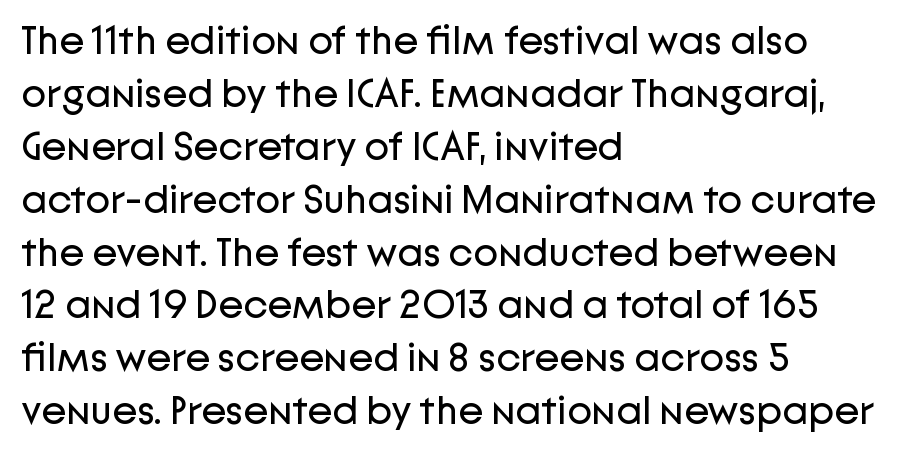
{"serif": "no", "italic": "no", "bold": "no", "weight": "regular", "width": "normal", "stroke_contrast": "low", "x_height": "medium", "monospaced": "no", "underline": "no", "align": "left", "line_spacing": "normal", "line_spacing_ratio": 1.29, "letter_spacing": "normal", "letter_spacing_em": 0.0, "glyph_px": 41}
